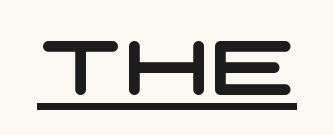
{"serif": "no", "width": "wide", "stroke_contrast": "low", "x_height": "large", "underline": "yes", "letter_spacing": "normal", "letter_spacing_em": 0.0, "glyph_px": 76}
